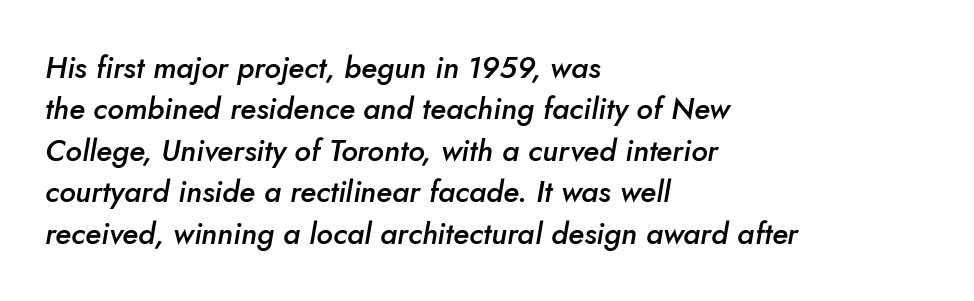
{"italic": "yes", "lean": "right", "slant_degrees": 5, "bold": "semi", "weight": "semibold", "width": "normal", "stroke_contrast": "low", "x_height": "small", "monospaced": "no", "underline": "no", "align": "left", "line_spacing": "normal", "line_spacing_ratio": 1.38, "letter_spacing": "normal", "letter_spacing_em": 0.0, "glyph_px": 30}
